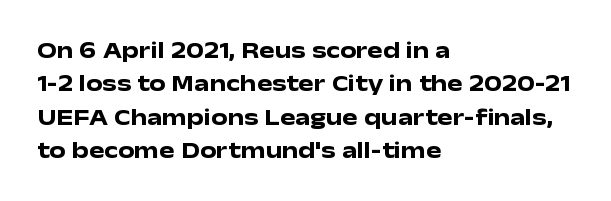
Every letter is thick-stroked: bold, no question. The space directly below the letters is spotless. How would I describe the line gaps? Plain and ordinary. A classic flush-left, rag-right setting is used for this passage. The specimen reads as upright at a glance.
